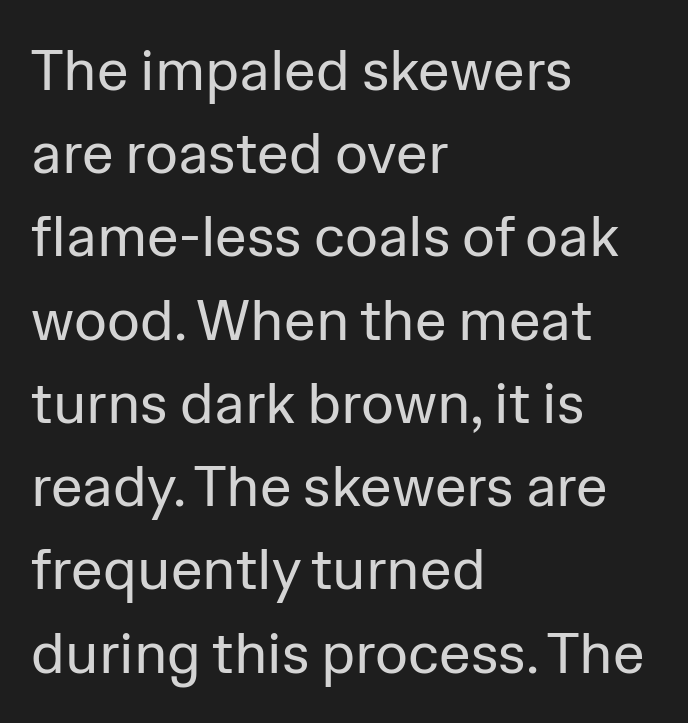
{"serif": "no", "italic": "no", "bold": "no", "weight": "regular", "width": "normal", "stroke_contrast": "low", "x_height": "medium", "monospaced": "no", "underline": "no", "align": "left", "line_spacing": "normal", "line_spacing_ratio": 1.46, "letter_spacing": "normal", "letter_spacing_em": 0.0, "glyph_px": 57}
